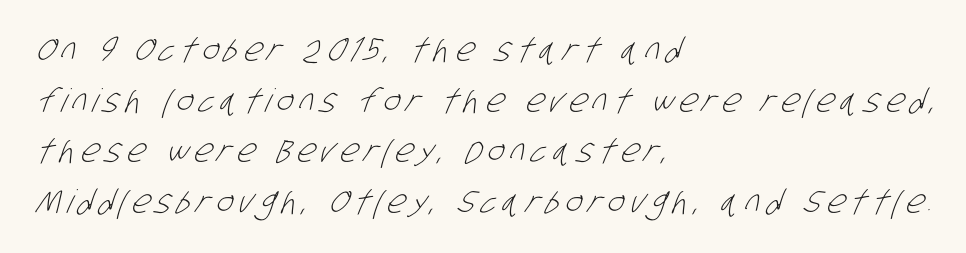
The image shows 32 px light, condensed sans-serif type; set left-aligned, normal line spacing (1.58x), not underlined; low stroke contrast and a large x-height.
